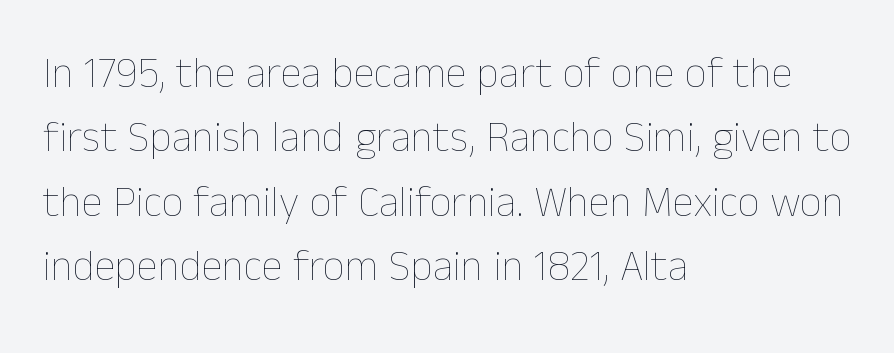
{"italic": "no", "bold": "no", "weight": "thin", "width": "normal", "stroke_contrast": "low", "x_height": "medium", "monospaced": "no", "underline": "no", "align": "left", "line_spacing": "normal", "line_spacing_ratio": 1.5, "letter_spacing": "normal", "letter_spacing_em": 0.0, "glyph_px": 43}
